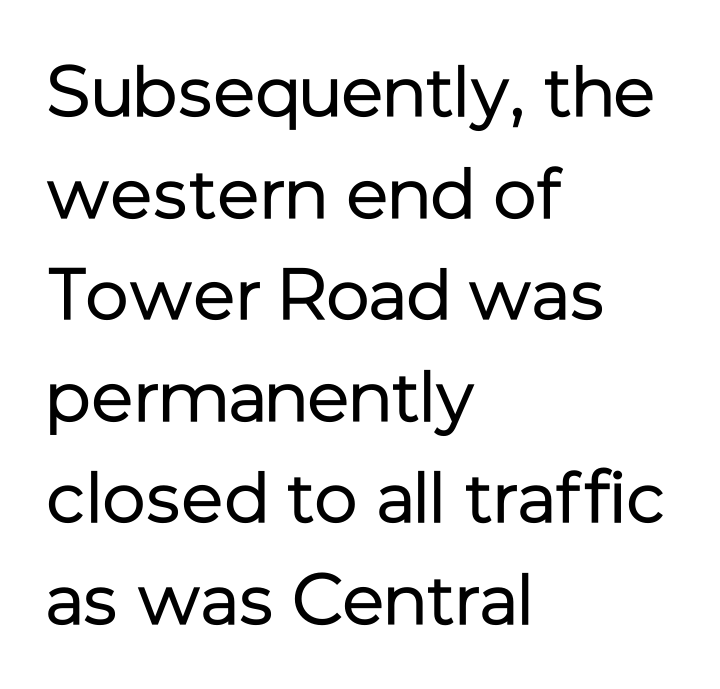
The image shows 72 px regular-weight sans-serif type, upright; set left-aligned, normal line spacing (1.41x), normal letter spacing, not underlined; low stroke contrast and a medium x-height.
